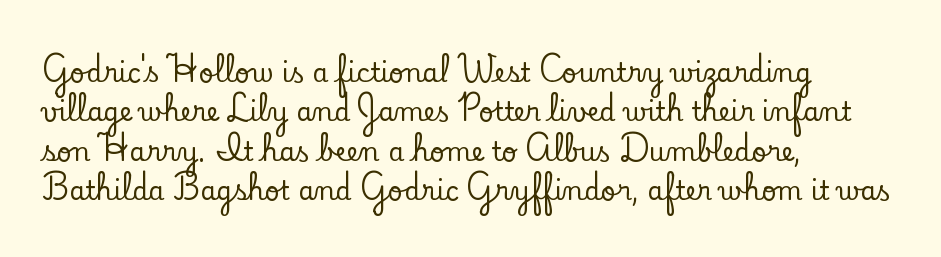
Q: Is the text italic (slanted)? A: No, it is upright.
Q: Is the text underlined? A: No.
Q: How is the paragraph aligned? A: Left-aligned.
Q: Is the spacing between letters normal or unusually wide? A: Normal.
Q: Is the spacing between lines tight, normal or loose? A: Normal.
